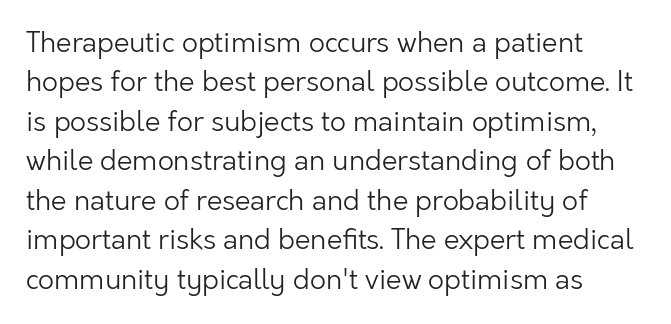
The image shows 28 px light sans-serif type, upright; set left-aligned, normal line spacing (1.41x), normal letter spacing, not underlined; low stroke contrast and a medium x-height.
